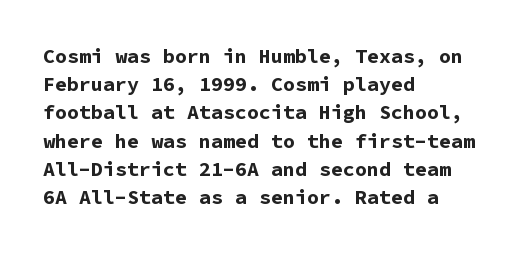
The image shows 20 px bold type, upright; set left-aligned, normal line spacing (1.41x), normal letter spacing, not underlined.
